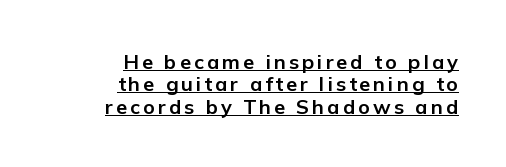
Q: Is the text bold? A: Yes.
Q: Is the text italic (slanted)? A: No, it is upright.
Q: Is the text underlined? A: Yes.
Q: How is the paragraph aligned? A: Right-aligned.
Q: Is the spacing between lines tight, normal or loose? A: Tight.
